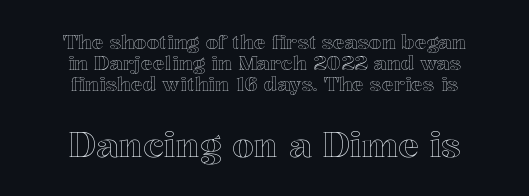
{"italic": "no", "width": "normal", "x_height": "medium", "monospaced": "no", "underline": "no", "align": "center", "line_spacing": "tight", "line_spacing_ratio": 1.06, "letter_spacing": "normal", "letter_spacing_em": 0.0, "larger_block": "second", "size_ratio": 1.75, "glyph_px": 35}
